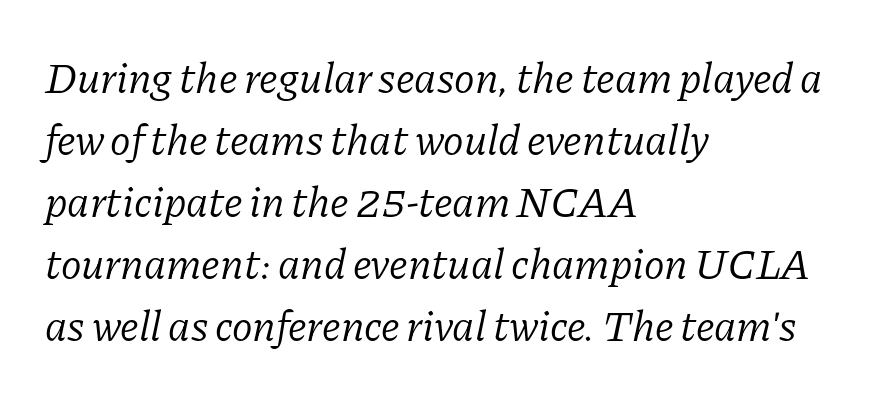
The image shows 43 px light serif type, italic (leaning right); set left-aligned, normal line spacing (1.44x), normal letter spacing, not underlined; low stroke contrast and a medium x-height.
